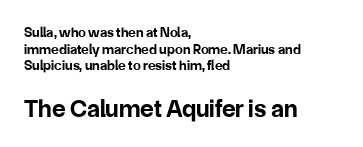
All the whitespace from short lines collects on the right. Bare-footed words on every line. The designer gave the closing block more size than the opening block. The rendering keeps characters at their native spacing. A typesetter would mark this as roman, not italic. The glyphs have the mass of a bold cut.
